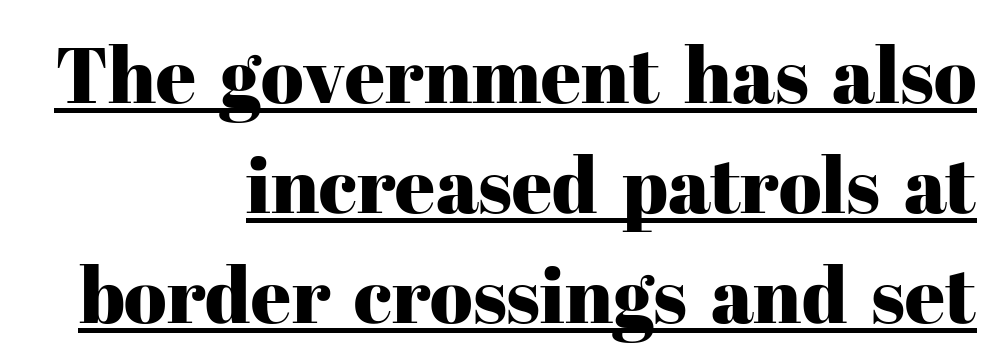
Q: Is the text italic (slanted)? A: No, it is upright.
Q: Is the typeface a serif or a sans-serif typeface? A: Serif.
Q: Is the text underlined? A: Yes.
Q: How is the paragraph aligned? A: Right-aligned.
Q: Is the spacing between letters normal or unusually wide? A: Normal.
Q: Is the spacing between lines tight, normal or loose? A: Normal.
Q: Width (condensed, normal, or wide)? A: Normal.
Q: Stroke contrast? A: High.
Q: x-height? A: Medium.
Q: Monospaced? A: No.
